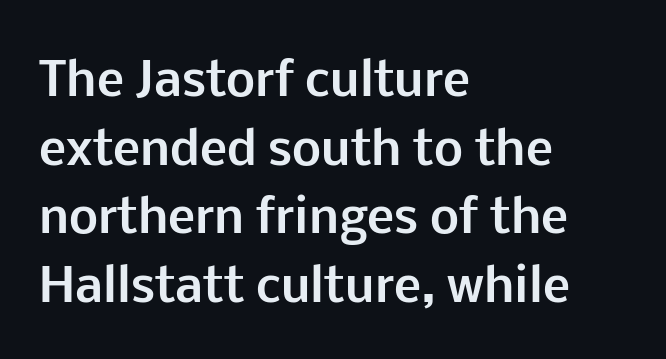
The image shows 46 px bold sans-serif type, upright; set left-aligned, normal line spacing (1.49x), normal letter spacing, not underlined; low stroke contrast and a medium x-height.
